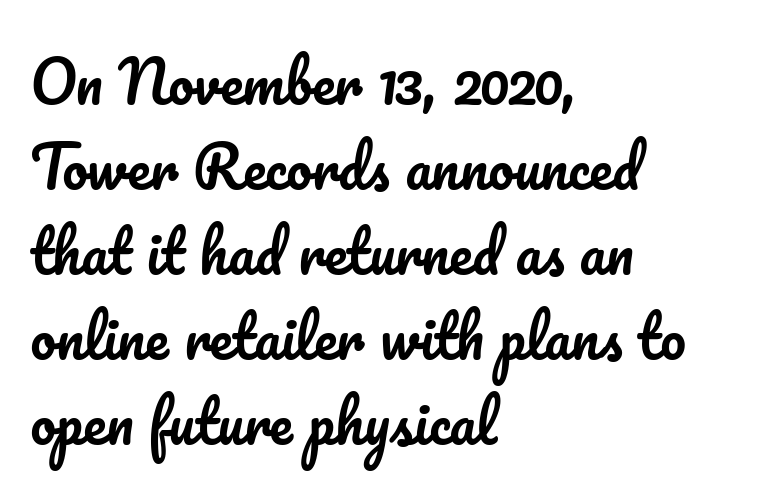
{"width": "normal", "stroke_contrast": "low", "x_height": "small", "monospaced": "no", "underline": "no", "align": "left", "line_spacing": "normal", "line_spacing_ratio": 1.49, "letter_spacing": "normal", "letter_spacing_em": 0.0, "glyph_px": 57}
